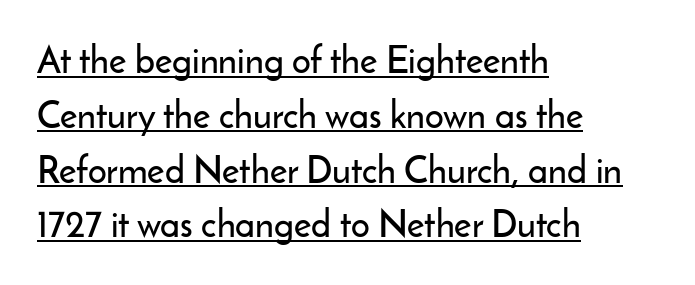
The image shows 37 px sans-serif type, upright; set left-aligned, normal line spacing (1.48x), normal letter spacing, underlined; low stroke contrast and a small x-height.
